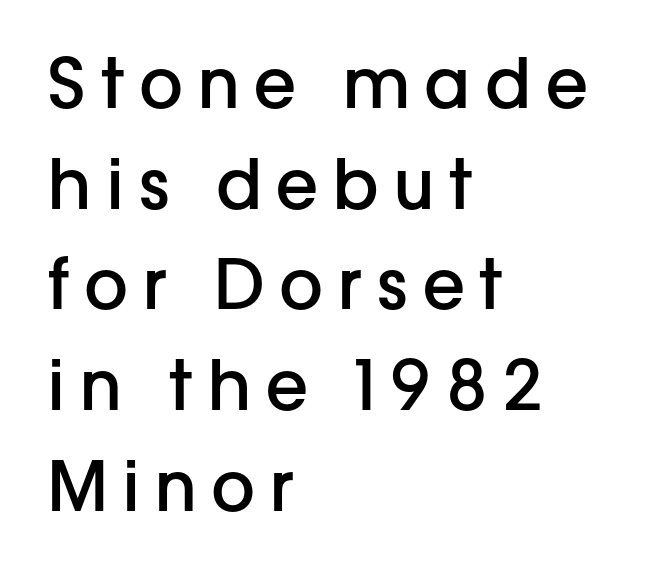
{"serif": "no", "italic": "no", "bold": "semi", "weight": "semibold", "width": "normal", "stroke_contrast": "low", "x_height": "medium", "monospaced": "no", "underline": "no", "align": "left", "line_spacing": "normal", "line_spacing_ratio": 1.46, "letter_spacing": "wide", "letter_spacing_em": 0.2, "glyph_px": 69}
